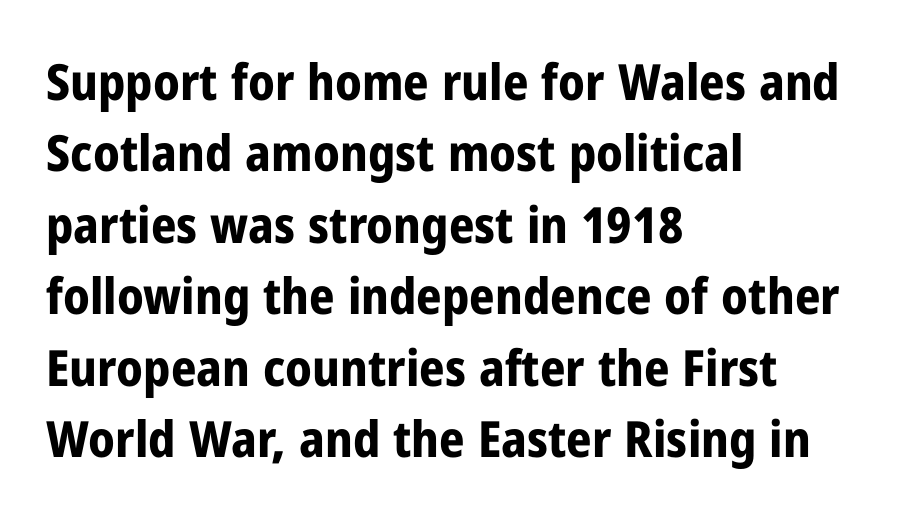
Q: Is the text bold? A: Yes.
Q: Is the text italic (slanted)? A: No, it is upright.
Q: Is the typeface a serif or a sans-serif typeface? A: Sans-serif.
Q: Is the text underlined? A: No.
Q: How is the paragraph aligned? A: Left-aligned.
Q: Is the spacing between letters normal or unusually wide? A: Normal.
Q: Is the spacing between lines tight, normal or loose? A: Normal.
Q: Width (condensed, normal, or wide)? A: Condensed.
Q: Stroke contrast? A: Low.
Q: x-height? A: Medium.
Q: Monospaced? A: No.
